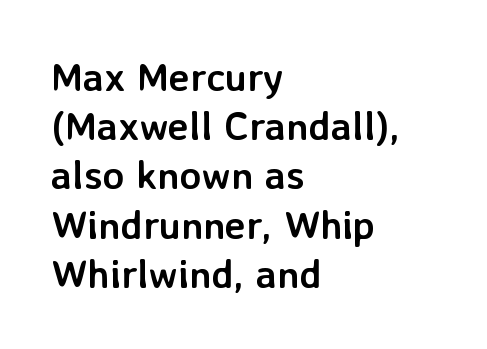
{"serif": "no", "italic": "no", "bold": "yes", "weight": "semibold", "width": "normal", "stroke_contrast": "low", "x_height": "medium", "monospaced": "no", "underline": "no", "align": "left", "line_spacing_ratio": 1.23, "letter_spacing": "normal", "letter_spacing_em": 0.0, "glyph_px": 40}
